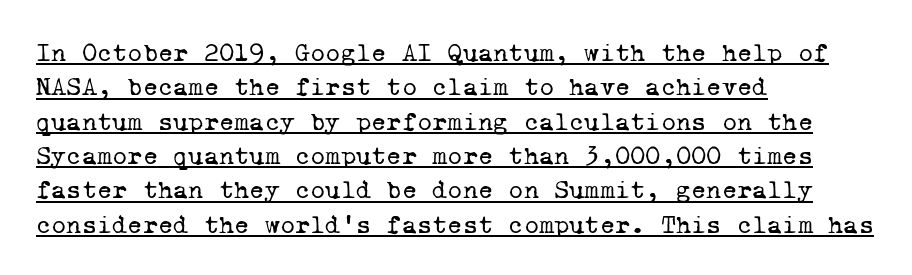
Is there much room between lines? A standard amount, neither cramped nor airy. Stem width sits at or under what a default text font uses. The rendering anchors every line to the left-hand side. Honestly, the underline is the first thing you notice here. Letter spacing: default.
